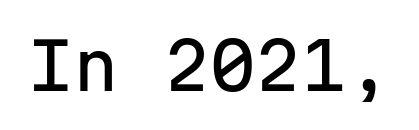
Grotesque or geometric, the face here clearly has no serifs. Every stem runs plumb, perpendicular to the baseline. Beneath every word, the page is bare. Is this a fixed-width face? Yes — each glyph sits in an identical cell. The line texture is even and compact thanks to regular tracking.
